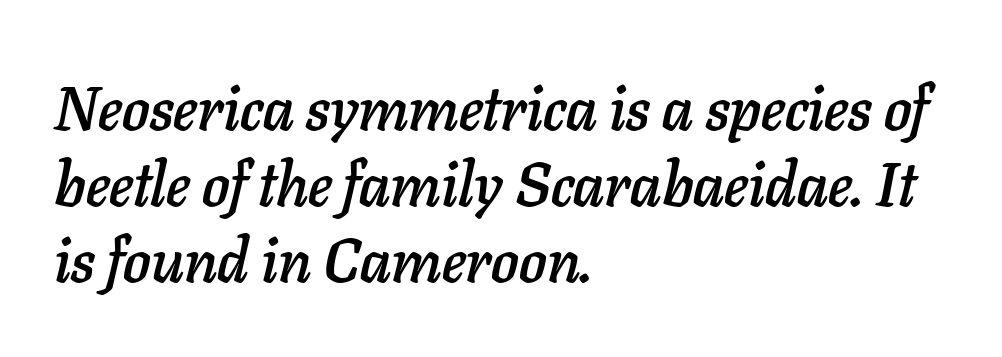
The image shows 61 px text type, italic (leaning right); set left-aligned, normal line spacing (1.25x), normal letter spacing, not underlined; low stroke contrast and a medium x-height.
